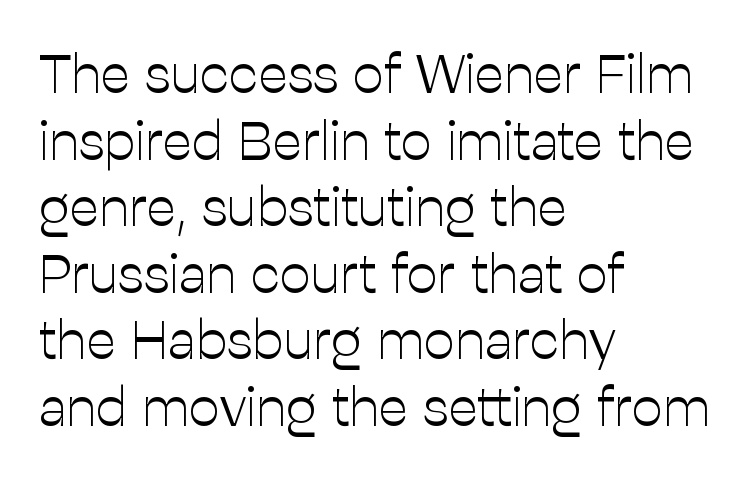
When letters stand straight like this, we call the style roman or upright. Grotesque or geometric, the face here clearly has no serifs. Vertical stems look standard width or narrower in stroke. The rendering uses natural spacing where letterforms have individual widths. Unmarked baselines from the first word to the last. Nothing unusual about the tracking: characters are spaced as the font intends.
